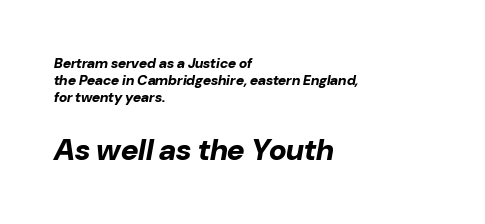
{"italic": "yes", "lean": "right", "slant_degrees": 10, "bold": "yes", "weight": "bold", "width": "normal", "stroke_contrast": "low", "x_height": "medium", "monospaced": "no", "underline": "no", "align": "left", "line_spacing_ratio": 1.23, "letter_spacing": "normal", "letter_spacing_em": 0.0, "larger_block": "second", "size_ratio": 2.14, "glyph_px": 30}
